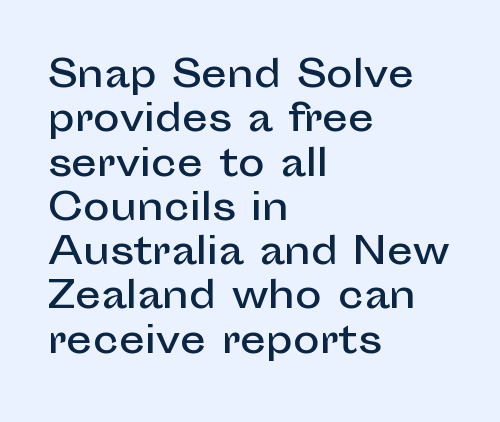
Q: Is the text italic (slanted)? A: No, it is upright.
Q: Is the typeface a serif or a sans-serif typeface? A: Sans-serif.
Q: Is the text underlined? A: No.
Q: How is the paragraph aligned? A: Left-aligned.
Q: Is the spacing between letters normal or unusually wide? A: Normal.
Q: Width (condensed, normal, or wide)? A: Normal.
Q: Stroke contrast? A: Low.
Q: x-height? A: Medium.
Q: Monospaced? A: No.
